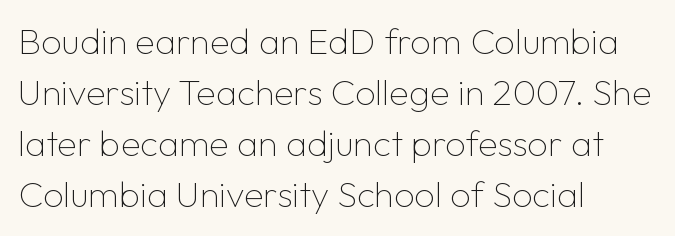
Q: Is the text bold? A: No.
Q: Is the text italic (slanted)? A: No, it is upright.
Q: Is the typeface a serif or a sans-serif typeface? A: Sans-serif.
Q: Is the text underlined? A: No.
Q: How is the paragraph aligned? A: Left-aligned.
Q: Is the spacing between letters normal or unusually wide? A: Normal.
Q: Is the spacing between lines tight, normal or loose? A: Normal.
Q: Width (condensed, normal, or wide)? A: Normal.
Q: Stroke contrast? A: Low.
Q: x-height? A: Medium.
Q: Monospaced? A: No.
